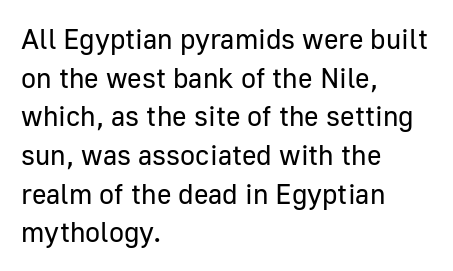
Q: Is the text bold? A: No.
Q: Is the text italic (slanted)? A: No, it is upright.
Q: Is the typeface a serif or a sans-serif typeface? A: Sans-serif.
Q: Is the text underlined? A: No.
Q: How is the paragraph aligned? A: Left-aligned.
Q: Is the spacing between letters normal or unusually wide? A: Normal.
Q: Is the spacing between lines tight, normal or loose? A: Normal.
Q: Width (condensed, normal, or wide)? A: Normal.
Q: Stroke contrast? A: Low.
Q: x-height? A: Medium.
Q: Monospaced? A: No.
